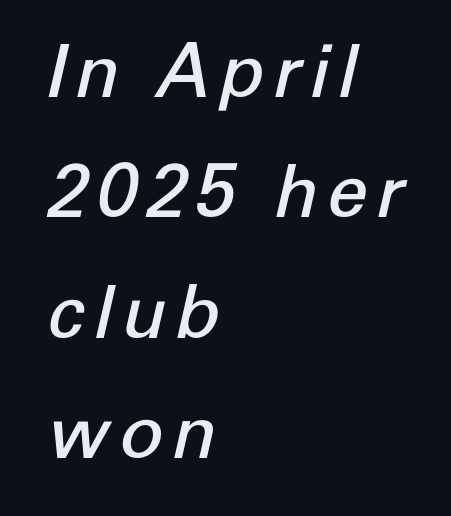
Q: Is the text bold? A: Semi-bold.
Q: Is the text italic (slanted)? A: Yes, it leans right by about 12 degrees.
Q: Is the text underlined? A: No.
Q: How is the paragraph aligned? A: Left-aligned.
Q: Is the spacing between lines tight, normal or loose? A: Normal.
Q: Width (condensed, normal, or wide)? A: Normal.
Q: Stroke contrast? A: Low.
Q: x-height? A: Medium.
Q: Monospaced? A: No.
